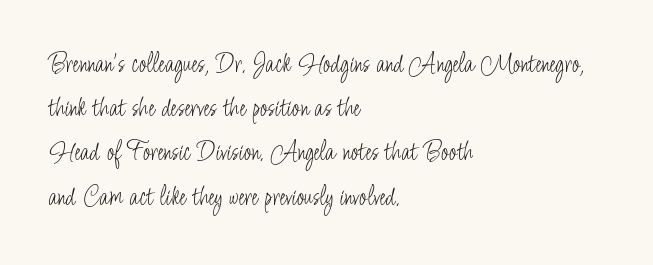
Q: Is the text bold? A: No.
Q: Is the text italic (slanted)? A: Yes.
Q: Is the typeface a serif or a sans-serif typeface? A: Sans-serif.
Q: Is the text underlined? A: No.
Q: How is the paragraph aligned? A: Left-aligned.
Q: Is the spacing between letters normal or unusually wide? A: Normal.
Q: Is the spacing between lines tight, normal or loose? A: Normal.
Q: Width (condensed, normal, or wide)? A: Condensed.
Q: Stroke contrast? A: Low.
Q: x-height? A: Small.
Q: Monospaced? A: No.
